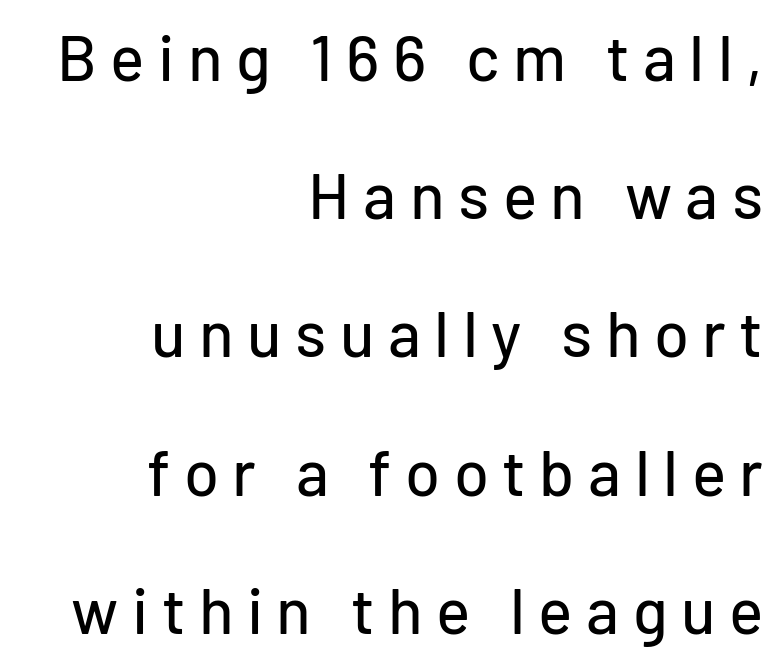
{"serif": "no", "italic": "no", "width": "normal", "stroke_contrast": "low", "x_height": "medium", "monospaced": "no", "underline": "no", "align": "right", "line_spacing": "loose", "line_spacing_ratio": 2.16, "letter_spacing": "wide", "letter_spacing_em": 0.21, "glyph_px": 64}
